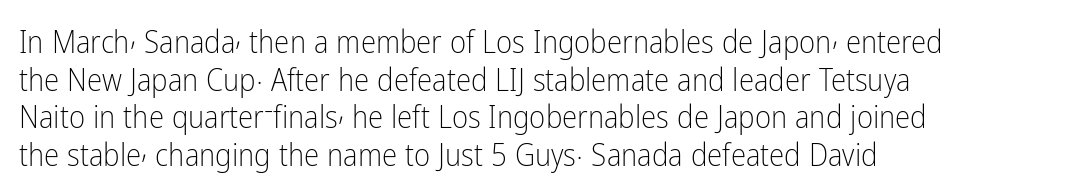
{"serif": "no", "italic": "no", "bold": "no", "weight": "light", "width": "condensed", "stroke_contrast": "low", "x_height": "medium", "monospaced": "no", "underline": "no", "align": "left", "line_spacing_ratio": 1.21, "letter_spacing": "normal", "letter_spacing_em": 0.0, "glyph_px": 31}
